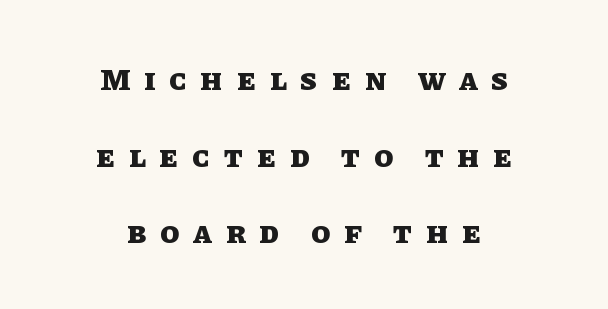
Notice how thick the strokes are: this is what a full bold looks like. The baseline area is clear. Notice the wide empty band between every row — that's loose leading. Spacing verdict: proportional, widths tailored to each character. Upright lettering throughout. The compositor balanced each line on the midline.
